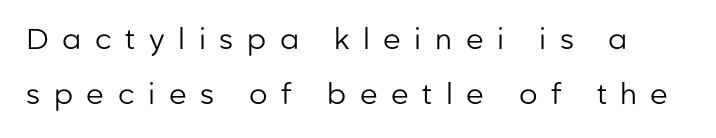
Q: Is the text bold? A: No.
Q: Is the text italic (slanted)? A: No, it is upright.
Q: Is the typeface a serif or a sans-serif typeface? A: Sans-serif.
Q: Is the text underlined? A: No.
Q: Is the spacing between letters normal or unusually wide? A: Unusually wide.
Q: Is the spacing between lines tight, normal or loose? A: Loose.
Q: Width (condensed, normal, or wide)? A: Normal.
Q: Stroke contrast? A: Low.
Q: x-height? A: Medium.
Q: Monospaced? A: No.
